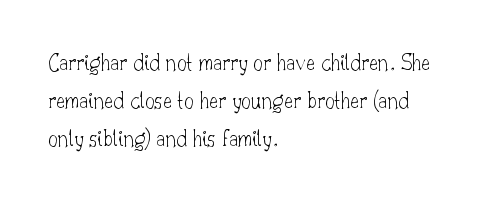
Caption: standard tracking, unaltered. How would I describe the line gaps? Plain and ordinary. Notice how the stems are strictly vertical — no italics here. The typeface has the unassuming heft of standard copy or less. The lines are quadded left.
